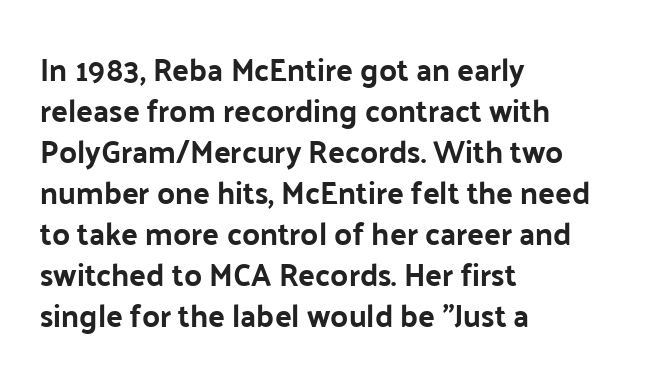
{"serif": "no", "italic": "no", "width": "normal", "stroke_contrast": "low", "x_height": "medium", "monospaced": "no", "underline": "no", "align": "left", "line_spacing": "normal", "line_spacing_ratio": 1.32, "letter_spacing": "normal", "letter_spacing_em": 0.0, "glyph_px": 31}
